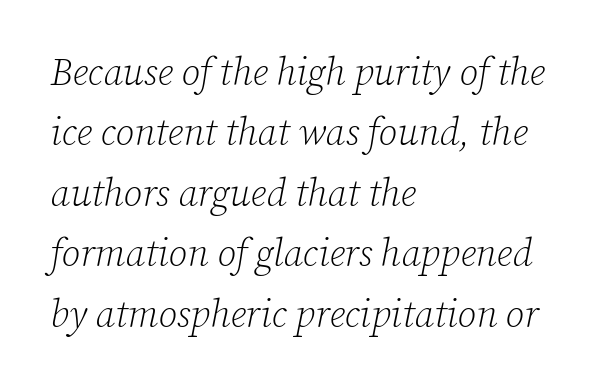
The image shows 38 px light serif type, italic (leaning right); set left-aligned, normal line spacing (1.59x), normal letter spacing, not underlined; low stroke contrast and a medium x-height.
